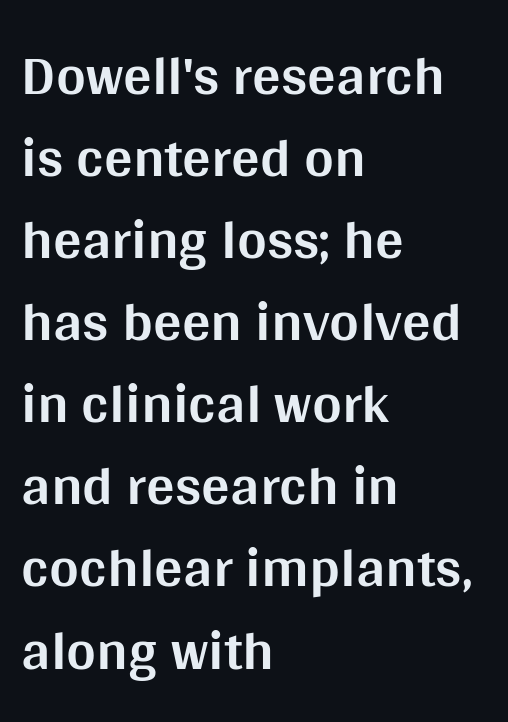
Q: Is the text bold? A: Yes.
Q: Is the text italic (slanted)? A: No, it is upright.
Q: Is the typeface a serif or a sans-serif typeface? A: Sans-serif.
Q: Is the text underlined? A: No.
Q: How is the paragraph aligned? A: Left-aligned.
Q: Is the spacing between letters normal or unusually wide? A: Normal.
Q: Is the spacing between lines tight, normal or loose? A: Normal.
Q: Width (condensed, normal, or wide)? A: Normal.
Q: Stroke contrast? A: Medium.
Q: x-height? A: Large.
Q: Monospaced? A: No.
